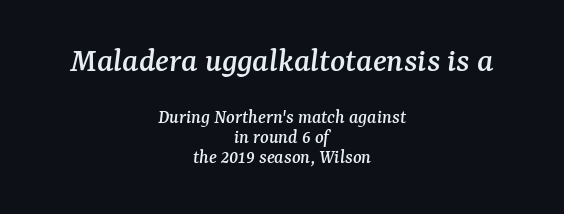
{"serif": "yes", "italic": "yes", "lean": "right", "slant_degrees": 7, "width": "normal", "stroke_contrast": "medium", "x_height": "medium", "monospaced": "no", "underline": "no", "align": "center", "line_spacing": "tight", "line_spacing_ratio": 1.0, "letter_spacing": "normal", "letter_spacing_em": 0.0, "larger_block": "first", "size_ratio": 1.75, "glyph_px": 35}
